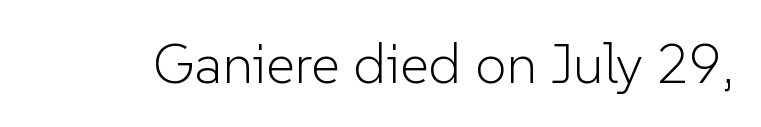
{"serif": "no", "italic": "no", "bold": "no", "weight": "light", "width": "normal", "stroke_contrast": "low", "x_height": "medium", "monospaced": "no", "underline": "no", "letter_spacing": "normal", "letter_spacing_em": 0.0, "glyph_px": 56}
